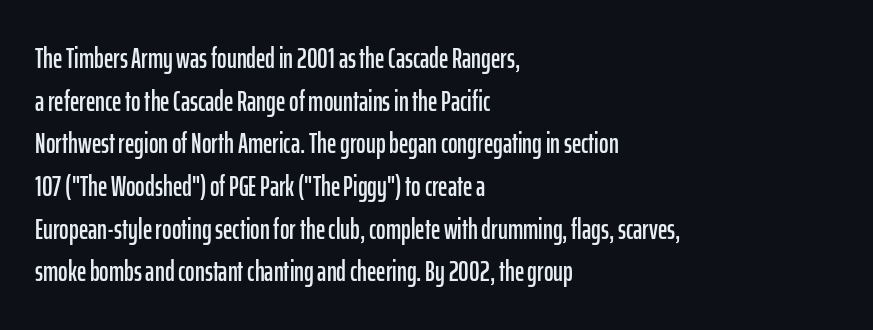
The image shows 29 px condensed sans-serif type, upright; set left-aligned, normal line spacing (1.47x), normal letter spacing, not underlined; low stroke contrast and a medium x-height.
